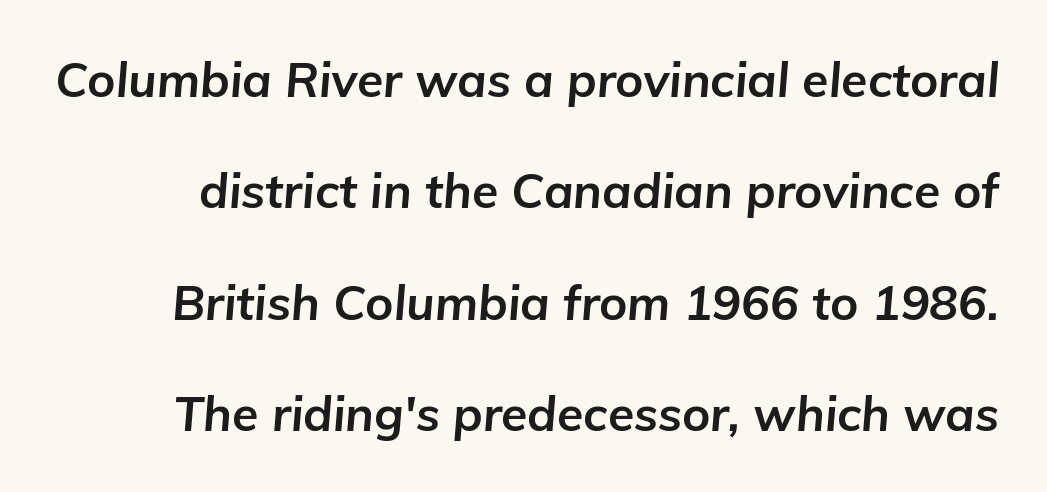
{"italic": "yes", "lean": "right", "slant_degrees": 5, "bold": "yes", "weight": "bold", "width": "normal", "stroke_contrast": "low", "x_height": "medium", "monospaced": "no", "underline": "no", "line_spacing": "loose", "line_spacing_ratio": 2.32, "letter_spacing": "normal", "letter_spacing_em": 0.0, "glyph_px": 48}
